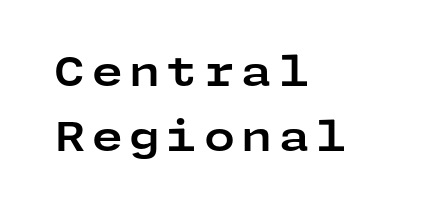
The image shows 40 px bold, wide sans-serif type, upright; set left-aligned, normal line spacing (1.62x), not underlined; low stroke contrast and a medium x-height.
